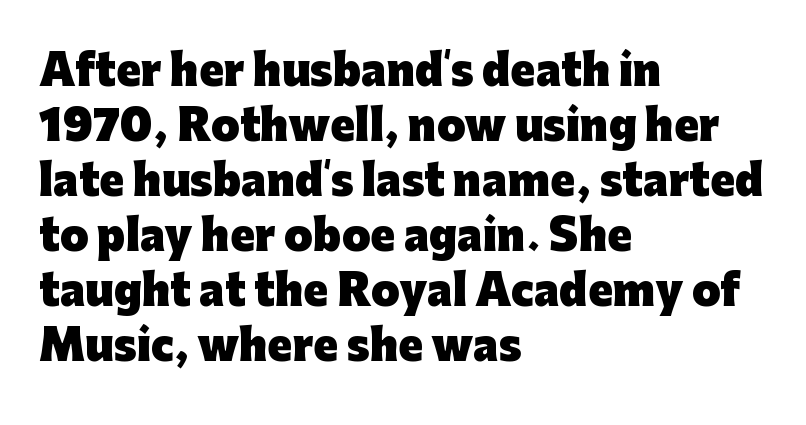
{"serif": "no", "italic": "no", "bold": "yes", "weight": "heavy", "width": "normal", "stroke_contrast": "low", "x_height": "medium", "monospaced": "no", "underline": "no", "align": "left", "line_spacing": "normal", "line_spacing_ratio": 1.34, "letter_spacing": "normal", "letter_spacing_em": 0.0, "glyph_px": 41}
